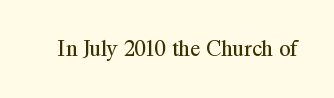
The type is set solid horizontally, with unmodified tracking. Words float on clear page, feet unadorned. A quiet, ordinary-to-light weight characterises the typeface. The type sits square on the baseline with zero lean.
